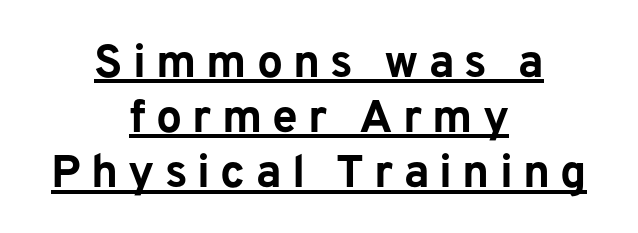
The image shows 46 px bold sans-serif type, upright; set centered, line spacing 1.2x, unusually wide letter spacing (+0.22 em), underlined; low stroke contrast and a medium x-height.
